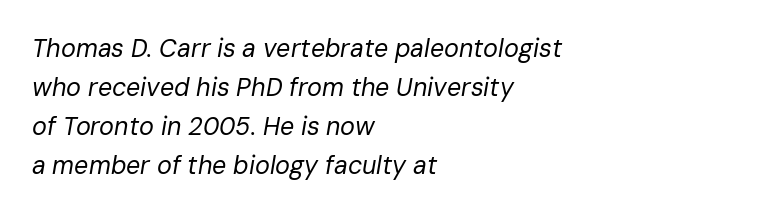
Q: Is the text bold? A: No.
Q: Is the text italic (slanted)? A: Yes, it leans right by about 10 degrees.
Q: Is the text underlined? A: No.
Q: How is the paragraph aligned? A: Left-aligned.
Q: Is the spacing between letters normal or unusually wide? A: Normal.
Q: Is the spacing between lines tight, normal or loose? A: Normal.
